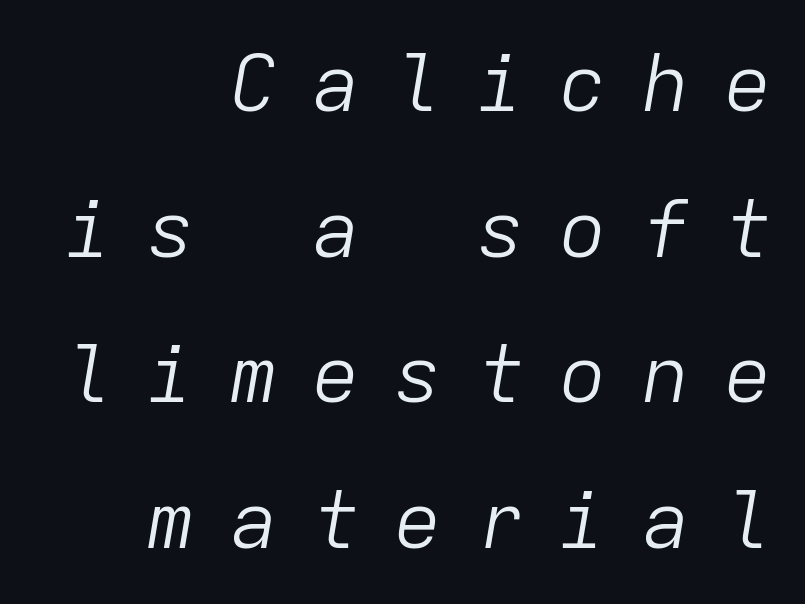
Q: Is the text bold? A: No.
Q: Is the text italic (slanted)? A: Yes, it leans right by about 9 degrees.
Q: Is the text underlined? A: No.
Q: How is the paragraph aligned? A: Right-aligned.
Q: Is the spacing between letters normal or unusually wide? A: Unusually wide.
Q: Width (condensed, normal, or wide)? A: Normal.
Q: Stroke contrast? A: Low.
Q: x-height? A: Medium.
Q: Monospaced? A: Yes.
